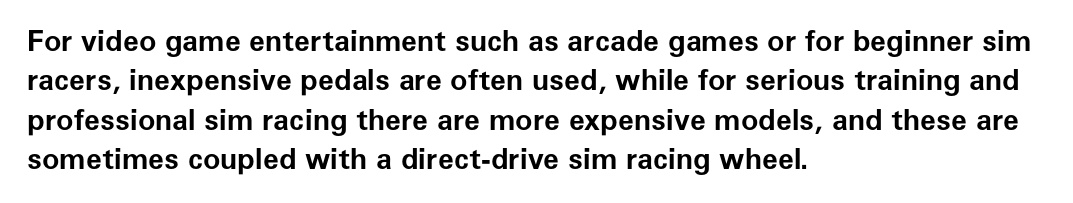
Q: Is the text bold? A: Yes.
Q: Is the text italic (slanted)? A: No, it is upright.
Q: Is the typeface a serif or a sans-serif typeface? A: Sans-serif.
Q: Is the text underlined? A: No.
Q: How is the paragraph aligned? A: Left-aligned.
Q: Is the spacing between letters normal or unusually wide? A: Normal.
Q: Is the spacing between lines tight, normal or loose? A: Normal.
Q: Width (condensed, normal, or wide)? A: Normal.
Q: Stroke contrast? A: Low.
Q: x-height? A: Medium.
Q: Monospaced? A: No.
